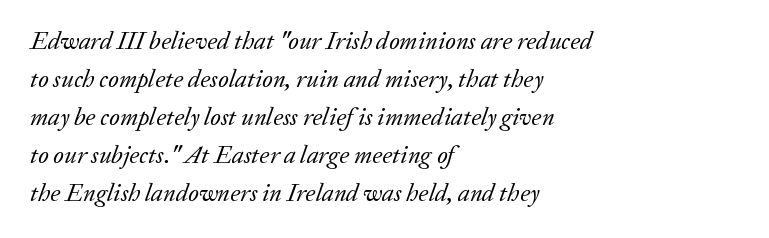
The image shows 25 px text type, italic (leaning right); set left-aligned, normal line spacing (1.52x), normal letter spacing, not underlined.
